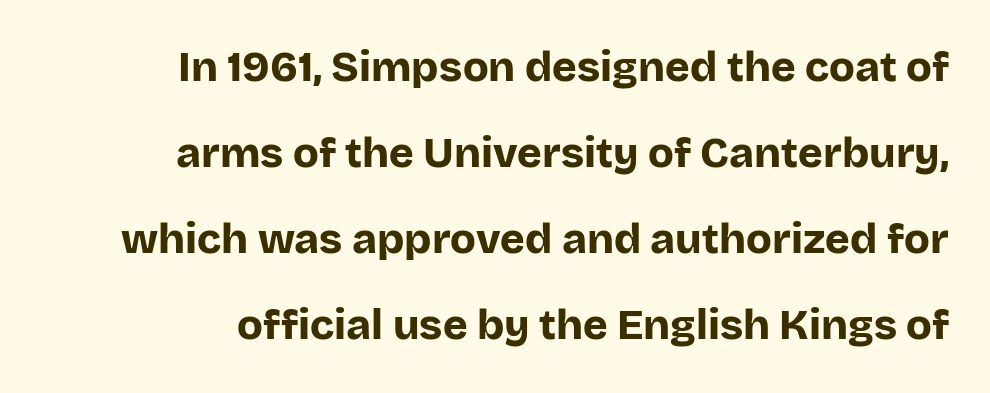
Q: Is the text bold? A: Yes.
Q: Is the text italic (slanted)? A: No, it is upright.
Q: Is the typeface a serif or a sans-serif typeface? A: Sans-serif.
Q: Is the text underlined? A: No.
Q: How is the paragraph aligned? A: Right-aligned.
Q: Is the spacing between letters normal or unusually wide? A: Normal.
Q: Is the spacing between lines tight, normal or loose? A: Loose.
Q: Width (condensed, normal, or wide)? A: Normal.
Q: Stroke contrast? A: Low.
Q: x-height? A: Large.
Q: Monospaced? A: No.
